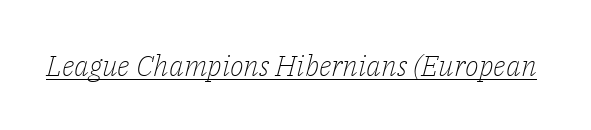
Q: Is the text bold? A: No.
Q: Is the text italic (slanted)? A: Yes, it leans right by about 14 degrees.
Q: Is the typeface a serif or a sans-serif typeface? A: Serif.
Q: Is the text underlined? A: Yes.
Q: Is the spacing between letters normal or unusually wide? A: Normal.
Q: Width (condensed, normal, or wide)? A: Normal.
Q: Stroke contrast? A: Low.
Q: x-height? A: Medium.
Q: Monospaced? A: No.
